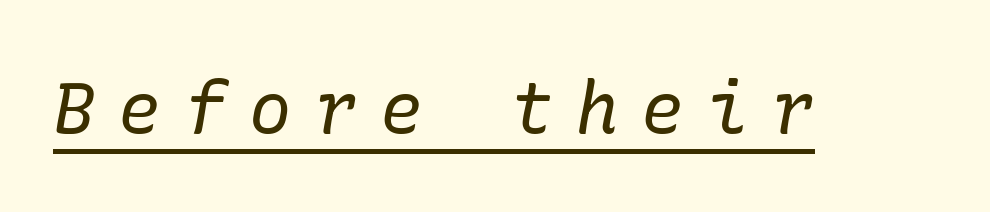
The image shows 71 px regular-weight type, italic (leaning right); set unusually wide letter spacing (+0.32 em), underlined; low stroke contrast and a medium x-height.
